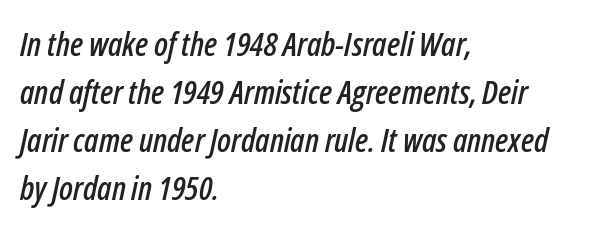
{"italic": "yes", "lean": "right", "slant_degrees": 12, "width": "condensed", "stroke_contrast": "low", "x_height": "medium", "monospaced": "no", "underline": "no", "align": "left", "line_spacing": "normal", "line_spacing_ratio": 1.45, "letter_spacing": "normal", "letter_spacing_em": 0.0, "glyph_px": 33}
